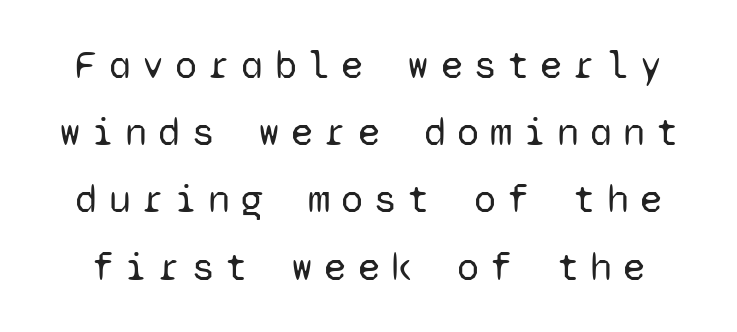
Examine the stroke ends and you'll find no serifs. A quiet, ordinary-to-light weight characterises the typeface. You could count columns in this text — the font is strictly monospaced. The lines sit at an ordinary, default distance from one another. Does extra space separate the letters? Yes, quite a lot of it. Nobody drew a line under any word here.
